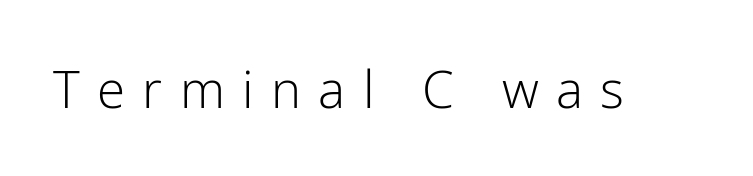
{"serif": "no", "italic": "no", "bold": "no", "weight": "light", "width": "normal", "stroke_contrast": "low", "x_height": "medium", "monospaced": "no", "underline": "no", "letter_spacing": "wide", "letter_spacing_em": 0.34, "glyph_px": 51}
